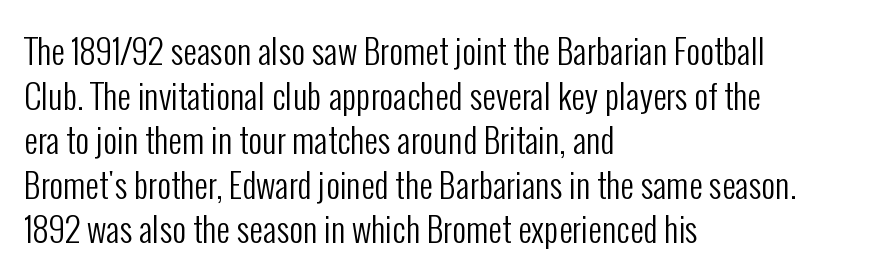
The image shows 34 px regular-weight, condensed sans-serif type, upright; set left-aligned, normal line spacing (1.31x), normal letter spacing, not underlined; low stroke contrast and a medium x-height.
